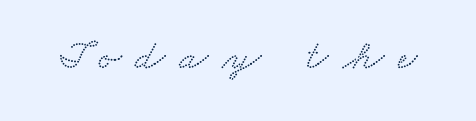
Q: Is the text underlined? A: No.
Q: Is the spacing between letters normal or unusually wide? A: Unusually wide.
Q: Width (condensed, normal, or wide)? A: Wide.
Q: Stroke contrast? A: Low.
Q: x-height? A: Small.
Q: Monospaced? A: No.
